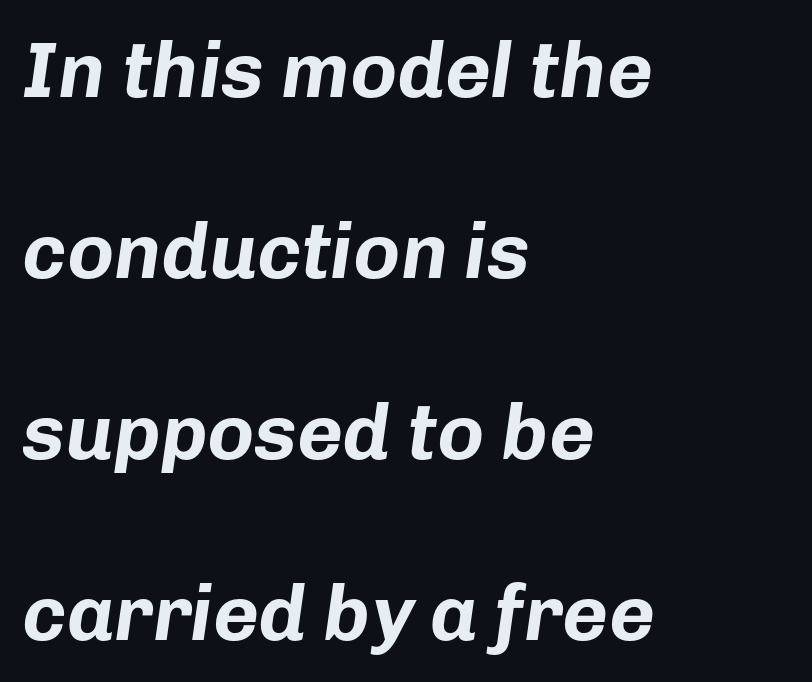
Q: Is the text bold? A: Yes.
Q: Is the text italic (slanted)? A: Yes, it leans right by about 8 degrees.
Q: Is the text underlined? A: No.
Q: How is the paragraph aligned? A: Left-aligned.
Q: Is the spacing between letters normal or unusually wide? A: Normal.
Q: Is the spacing between lines tight, normal or loose? A: Loose.
Q: Width (condensed, normal, or wide)? A: Normal.
Q: Stroke contrast? A: Low.
Q: x-height? A: Medium.
Q: Monospaced? A: No.
